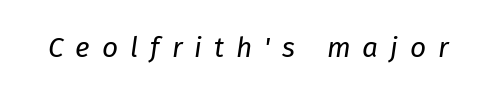
Q: Is the text bold? A: No.
Q: Is the text italic (slanted)? A: Yes, it leans right by about 8 degrees.
Q: Is the text underlined? A: No.
Q: Is the spacing between letters normal or unusually wide? A: Unusually wide.
Q: Width (condensed, normal, or wide)? A: Normal.
Q: Stroke contrast? A: Low.
Q: x-height? A: Medium.
Q: Monospaced? A: No.
